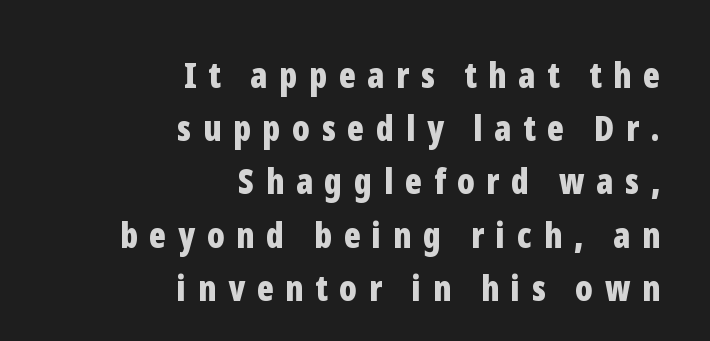
The image shows 35 px bold, condensed sans-serif type, upright; set right-aligned, normal line spacing (1.52x), unusually wide letter spacing (+0.34 em), not underlined; low stroke contrast and a medium x-height.
